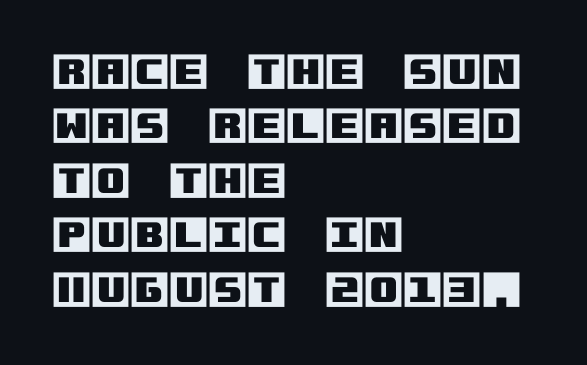
Line starts are locked; line ends wander. Students, note that the glyphs here touch the page at normal intervals. Leading matches the norm, producing a regular column. Upright lettering throughout.
